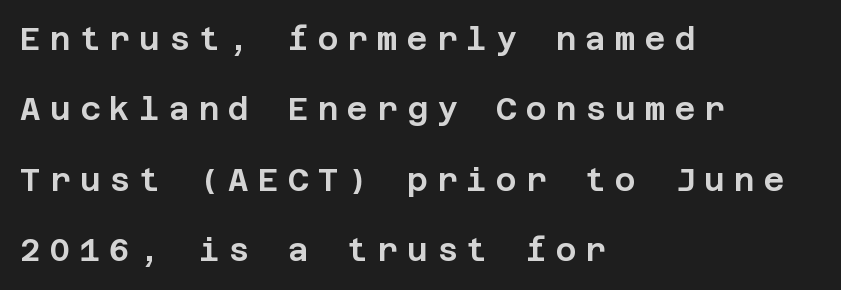
The typeface chosen for these lines omits serifs. Do the letters lean? They stand straight. In terms of letterspacing, this is a distinctly airy, spread setting. Leading: increased.
